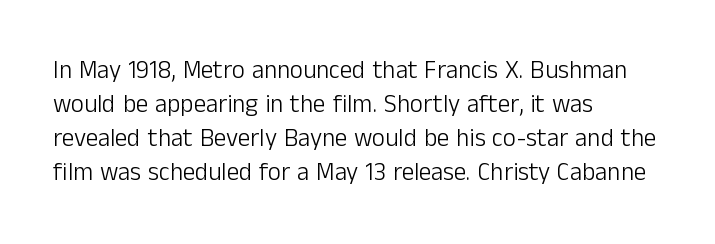
Q: Is the text bold? A: No.
Q: Is the text italic (slanted)? A: No, it is upright.
Q: Is the text underlined? A: No.
Q: How is the paragraph aligned? A: Left-aligned.
Q: Is the spacing between letters normal or unusually wide? A: Normal.
Q: Is the spacing between lines tight, normal or loose? A: Normal.
